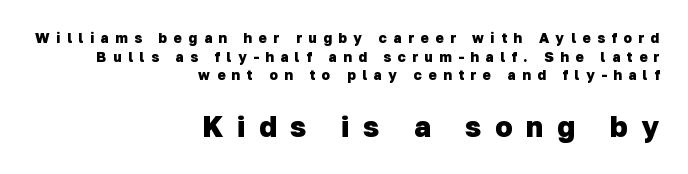
Q: Is the text bold? A: Yes.
Q: Is the typeface a serif or a sans-serif typeface? A: Sans-serif.
Q: Is the text underlined? A: No.
Q: How is the paragraph aligned? A: Right-aligned.
Q: Is the spacing between letters normal or unusually wide? A: Unusually wide.
Q: Is the spacing between lines tight, normal or loose? A: Normal.
Q: Which block of text is set in a larger size, the first (top) or the second (bottom)? A: The second (bottom) one.
Q: Width (condensed, normal, or wide)? A: Normal.
Q: Stroke contrast? A: Low.
Q: x-height? A: Medium.
Q: Monospaced? A: No.
